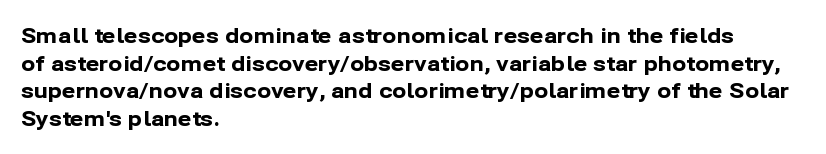
The image shows 21 px bold type, upright; set left-aligned, normal line spacing (1.32x), normal letter spacing, not underlined.
